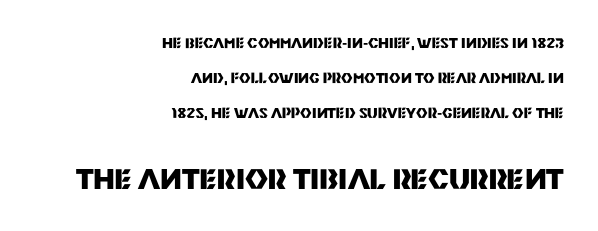
Q: Is the text bold? A: Yes.
Q: Is the text italic (slanted)? A: No, it is upright.
Q: Is the typeface a serif or a sans-serif typeface? A: Sans-serif.
Q: Is the text underlined? A: No.
Q: How is the paragraph aligned? A: Right-aligned.
Q: Is the spacing between letters normal or unusually wide? A: Normal.
Q: Is the spacing between lines tight, normal or loose? A: Loose.
Q: Which block of text is set in a larger size, the first (top) or the second (bottom)? A: The second (bottom) one.
Q: Width (condensed, normal, or wide)? A: Normal.
Q: Stroke contrast? A: Medium.
Q: x-height? A: Large.
Q: Monospaced? A: No.
